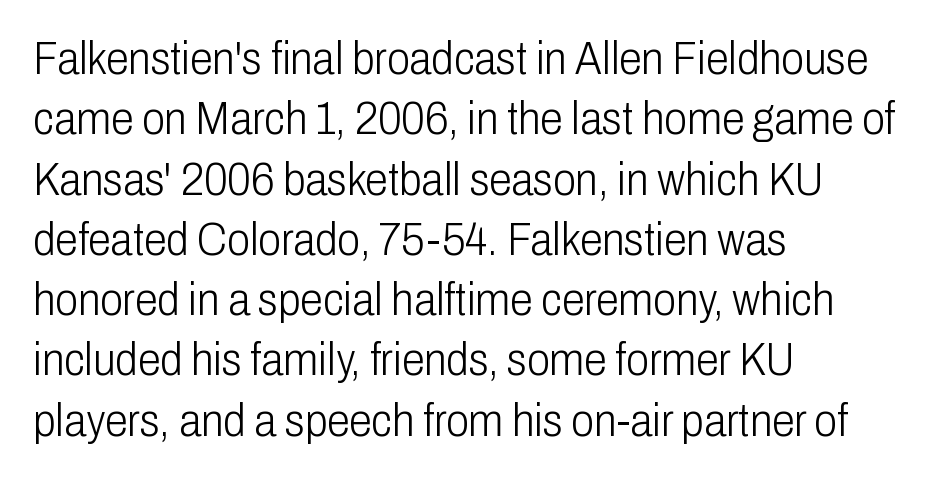
The image shows 46 px light, condensed sans-serif type, upright; set left-aligned, normal line spacing (1.31x), normal letter spacing, not underlined; low stroke contrast and a medium x-height.
